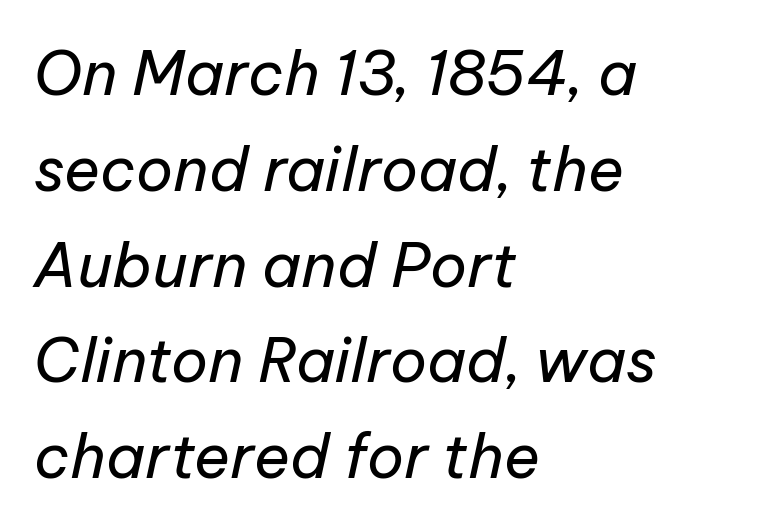
The face used here is proportionally spaced, like ordinary book or web type. A typesetter would call this leading conventional body-copy spacing. Italic: yes, the glyphs are oblique. This reads as an unemphasized weight, regular at the heaviest. Glyph-to-glyph distance matches everyday printed text.
